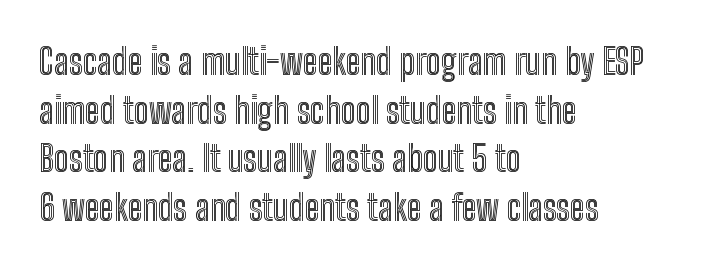
The image shows 36 px condensed type, upright; set left-aligned, normal line spacing (1.35x), normal letter spacing, not underlined; a medium x-height.
